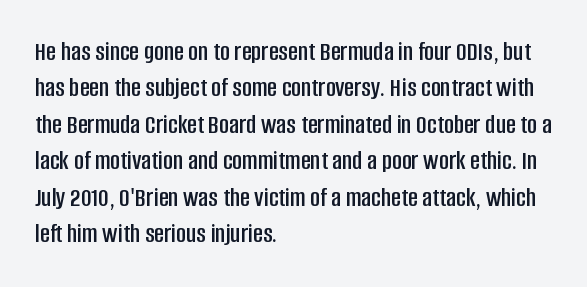
Tracking value appears to be zero — textbook default spacing. The type sits square on the baseline with zero lean. A clean baseline with only descenders dipping below it. Is the block centered? No — it sits flush against the left margin. Notice how descenders clear the ascenders below comfortably — that's standard leading.
